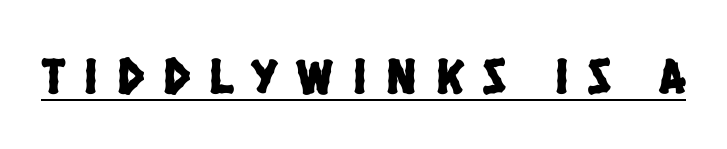
{"serif": "no", "width": "condensed", "stroke_contrast": "low", "x_height": "large", "monospaced": "no", "underline": "yes", "letter_spacing": "wide", "letter_spacing_em": 0.38, "glyph_px": 51}
